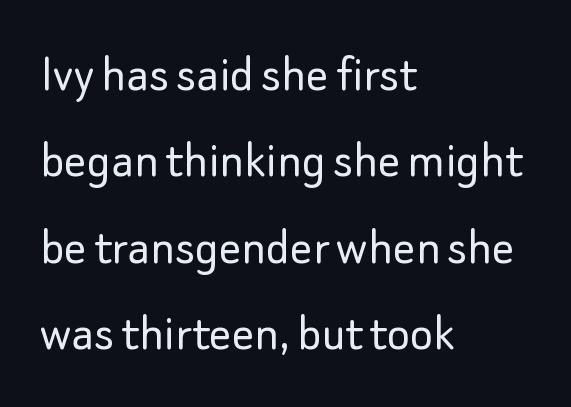
{"serif": "no", "italic": "no", "bold": "no", "weight": "light", "width": "normal", "stroke_contrast": "low", "x_height": "small", "monospaced": "no", "underline": "no", "align": "left", "line_spacing": "normal", "line_spacing_ratio": 1.57, "letter_spacing": "normal", "letter_spacing_em": 0.0, "glyph_px": 55}
